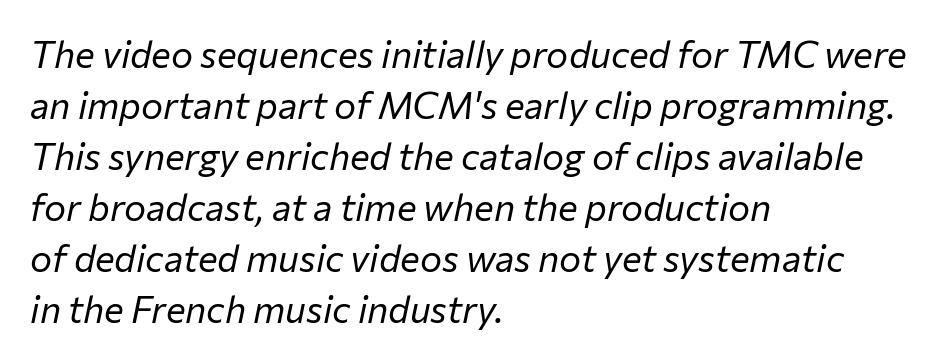
Q: Is the text bold? A: No.
Q: Is the text italic (slanted)? A: Yes, it leans right by about 12 degrees.
Q: Is the text underlined? A: No.
Q: How is the paragraph aligned? A: Left-aligned.
Q: Is the spacing between letters normal or unusually wide? A: Normal.
Q: Is the spacing between lines tight, normal or loose? A: Normal.
Q: Width (condensed, normal, or wide)? A: Normal.
Q: Stroke contrast? A: Low.
Q: x-height? A: Medium.
Q: Monospaced? A: No.
